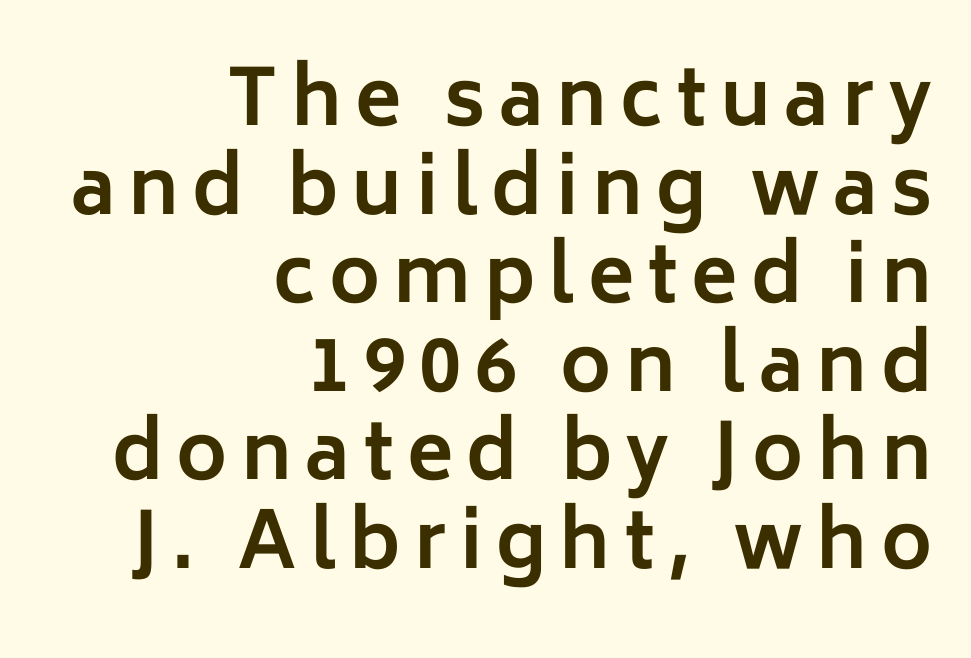
{"serif": "no", "italic": "no", "bold": "yes", "weight": "bold", "width": "normal", "stroke_contrast": "low", "x_height": "medium", "monospaced": "no", "underline": "no", "align": "right", "line_spacing": "tight", "line_spacing_ratio": 1.15, "glyph_px": 77}
